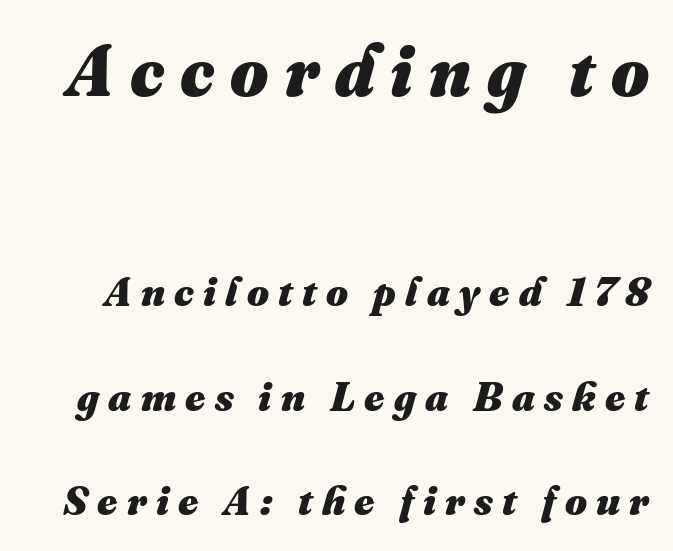
The image shows 73 px heavy type; set loose line spacing (2.49x), unusually wide letter spacing (+0.22 em), not underlined; the first (top) block is 1.74x larger; medium stroke contrast and a small x-height.
